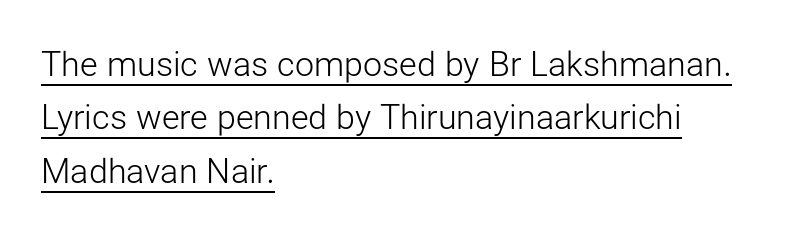
{"serif": "no", "italic": "no", "bold": "no", "weight": "light", "width": "normal", "stroke_contrast": "low", "x_height": "medium", "monospaced": "no", "underline": "yes", "align": "left", "line_spacing": "normal", "line_spacing_ratio": 1.57, "letter_spacing": "normal", "letter_spacing_em": 0.0, "glyph_px": 34}
